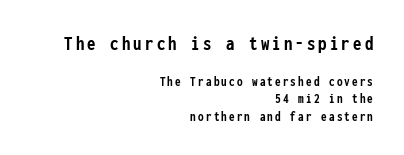
Vertical strokes here are truly vertical. This is heavy type, rendered in bold. Every row of glyphs terminates at an identical x-position on the right. Honestly, there is no underline to notice here at all. Top chunk: large. Bottom chunk: small.
